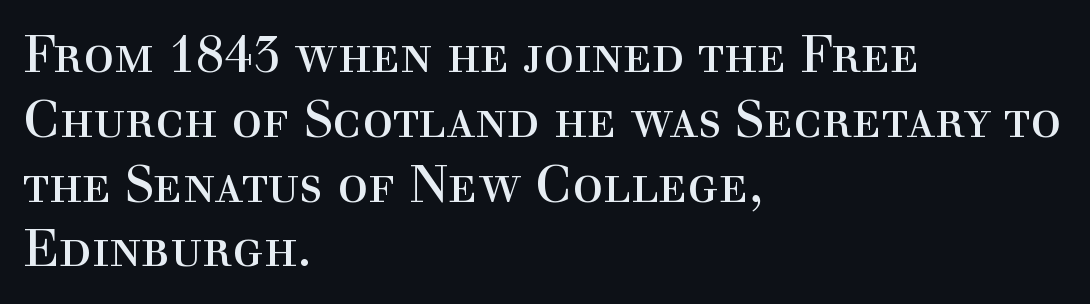
Q: Is the text bold? A: No.
Q: Is the text italic (slanted)? A: No, it is upright.
Q: Is the typeface a serif or a sans-serif typeface? A: Serif.
Q: Is the text underlined? A: No.
Q: How is the paragraph aligned? A: Left-aligned.
Q: Is the spacing between letters normal or unusually wide? A: Normal.
Q: Is the spacing between lines tight, normal or loose? A: Normal.
Q: Width (condensed, normal, or wide)? A: Normal.
Q: x-height? A: Medium.
Q: Monospaced? A: No.
